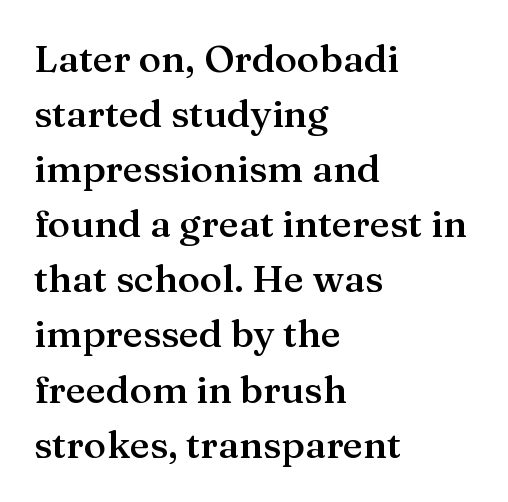
Q: Is the text bold? A: Semi-bold.
Q: Is the text italic (slanted)? A: No, it is upright.
Q: Is the typeface a serif or a sans-serif typeface? A: Serif.
Q: Is the text underlined? A: No.
Q: How is the paragraph aligned? A: Left-aligned.
Q: Is the spacing between letters normal or unusually wide? A: Normal.
Q: Is the spacing between lines tight, normal or loose? A: Normal.
Q: Width (condensed, normal, or wide)? A: Normal.
Q: Stroke contrast? A: Medium.
Q: x-height? A: Medium.
Q: Monospaced? A: No.
